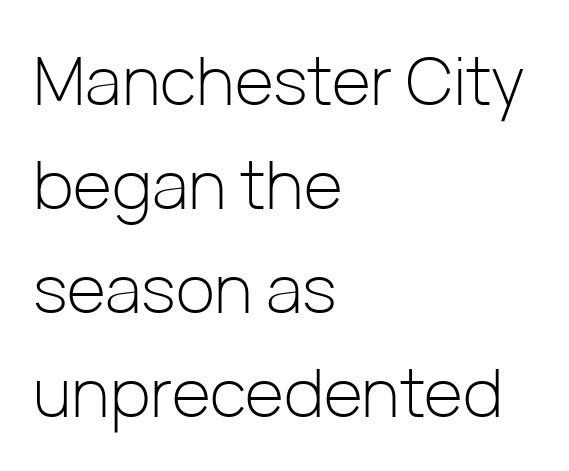
The image shows 67 px light sans-serif type, upright; set left-aligned, normal line spacing (1.55x), normal letter spacing, not underlined; low stroke contrast and a medium x-height.
